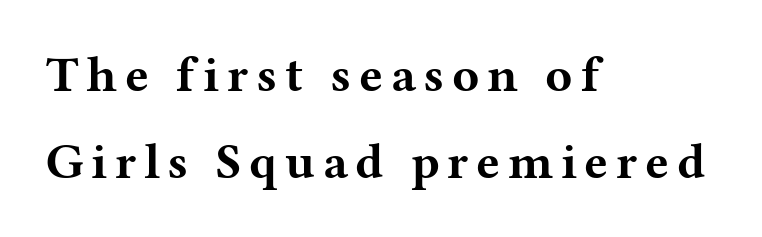
The image shows 50 px bold, wide serif type, upright; set left-aligned, line spacing 1.74x, not underlined; medium stroke contrast and a medium x-height.
